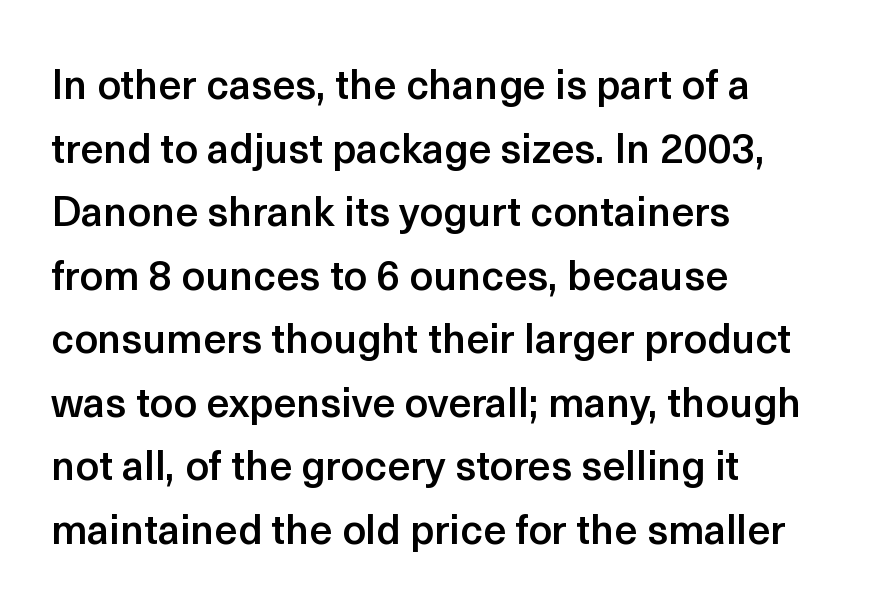
Letters rest on an invisible, unmarked baseline. The face used here is a sans, in the tradition of grotesques and geometrics. Spacing verdict: proportional, widths tailored to each character. Each word holds together tightly as a unit, with standard inter-letter gaps. These lines carry some extra weight — a demibold, not a full bold. The typography opts for an upright posture over an oblique one.
